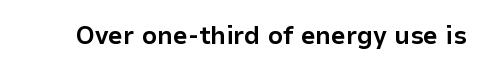
{"italic": "no", "bold": "yes", "underline": "no", "letter_spacing": "normal", "letter_spacing_em": 0.0, "glyph_px": 26}
